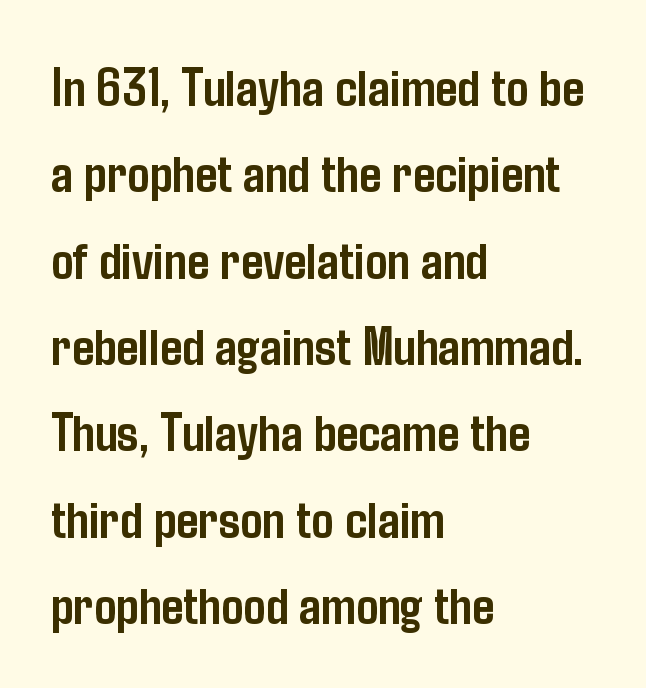
Stroke thickness is high; the sample reads as a true bold. Caption: standard tracking, unaltered. A classic flush-left, rag-right setting is used for this passage. It's the straight-up-and-down kind of type. Is this a fixed-width face? No — the glyphs have proportional, varying widths.
